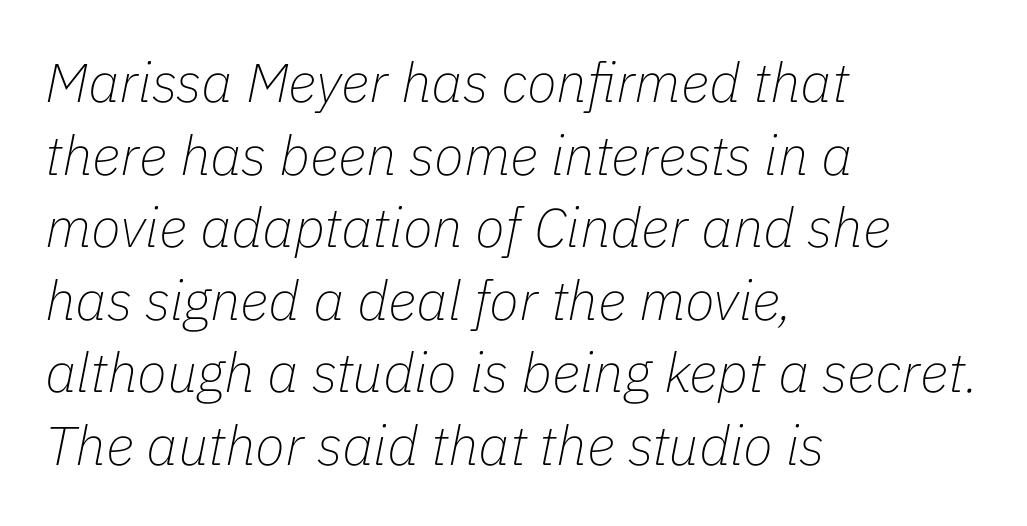
{"italic": "yes", "lean": "right", "slant_degrees": 11, "bold": "no", "weight": "thin", "width": "normal", "stroke_contrast": "low", "x_height": "medium", "monospaced": "no", "underline": "no", "align": "left", "line_spacing": "normal", "line_spacing_ratio": 1.32, "letter_spacing": "normal", "letter_spacing_em": 0.0, "glyph_px": 55}
